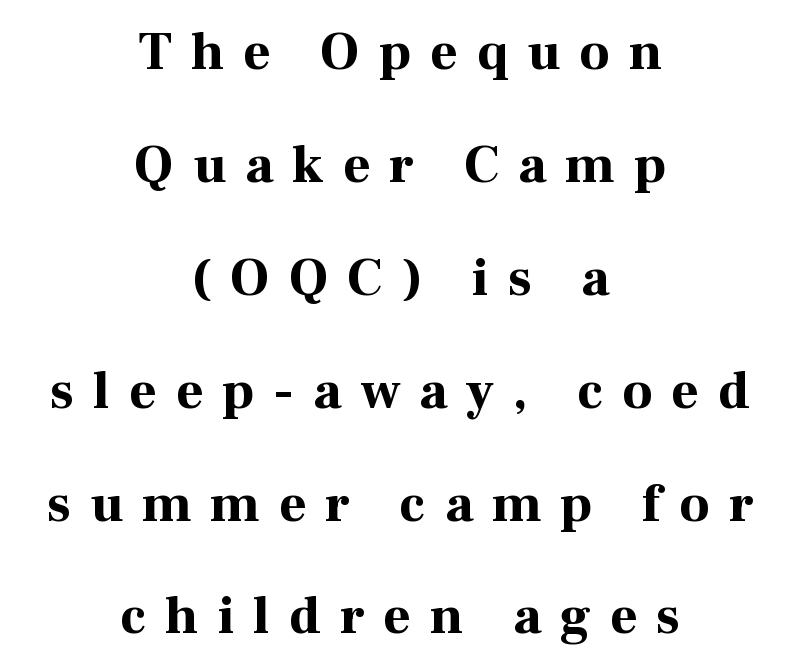
I'd call this a serif setting — the letters wear small feet. Horizontal alignment here is central, giving a formal, balanced look. Whoever set this chose breathing room over compactness in the vertical rhythm. This is heavy type, rendered in bold. The tracking reads as deliberately expanded to a designer's eye. Descenders hang freely into open space.
